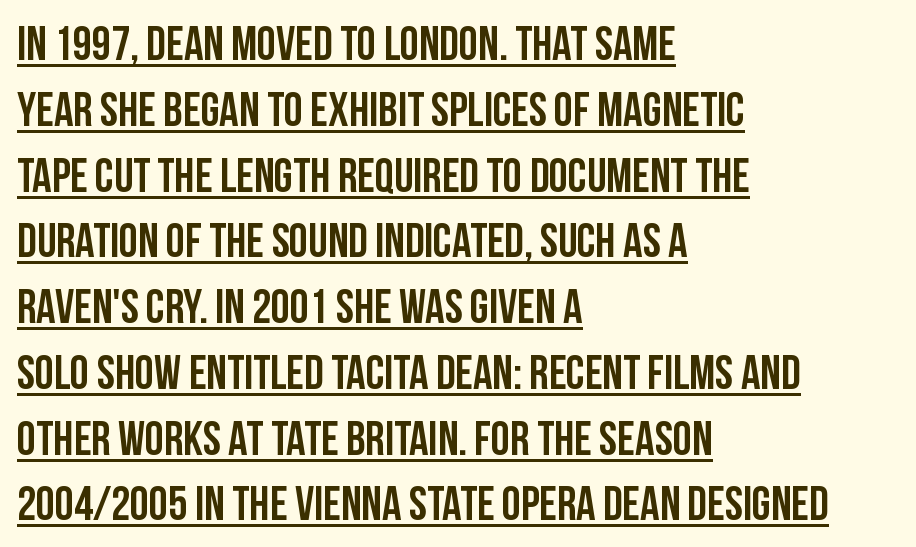
No extra tracking has been applied to these lines. The passage shown is typed in a proportional face where columns would drift. No feet cap the strokes, marking this as sans-serif type. The rendering uses the underline text-decoration.
